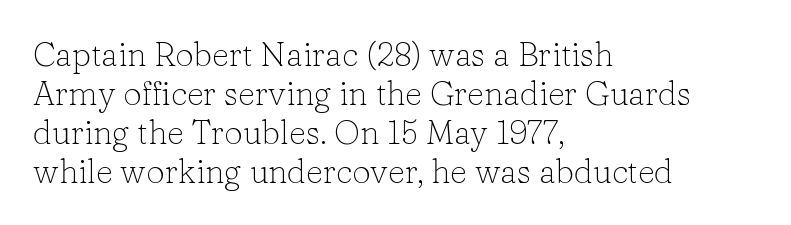
{"serif": "yes", "italic": "no", "bold": "no", "weight": "light", "width": "normal", "stroke_contrast": "low", "x_height": "medium", "monospaced": "no", "underline": "no", "align": "left", "line_spacing_ratio": 1.18, "letter_spacing": "normal", "letter_spacing_em": 0.0, "glyph_px": 33}
